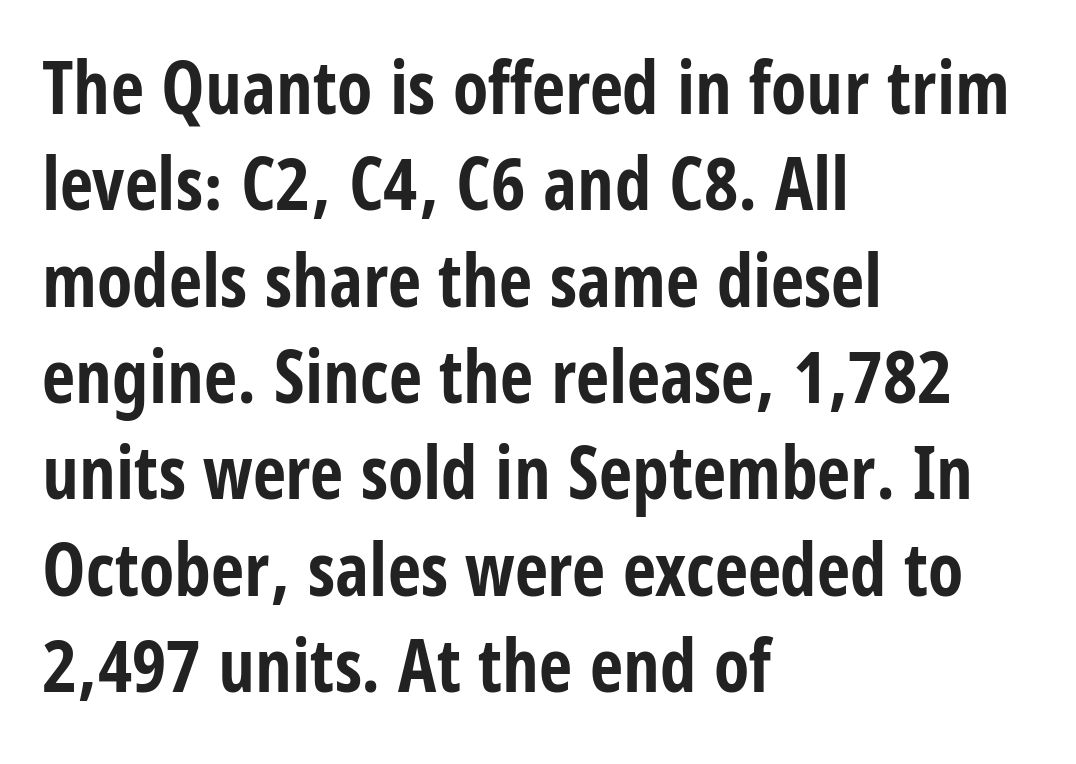
The image shows 73 px bold, condensed sans-serif type, upright; set left-aligned, normal line spacing (1.32x), normal letter spacing, not underlined; low stroke contrast and a large x-height.
